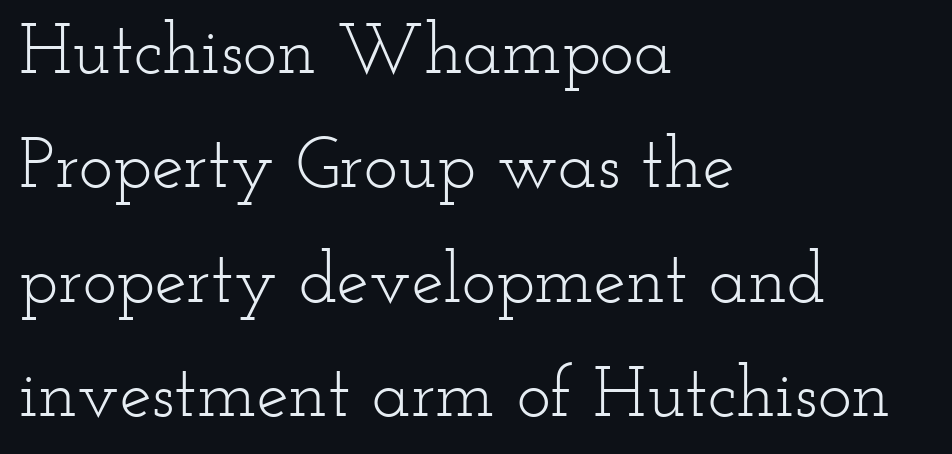
{"serif": "yes", "italic": "no", "bold": "no", "weight": "light", "width": "wide", "stroke_contrast": "low", "x_height": "small", "monospaced": "no", "underline": "no", "align": "left", "line_spacing": "normal", "line_spacing_ratio": 1.59, "letter_spacing": "normal", "letter_spacing_em": 0.0, "glyph_px": 72}
